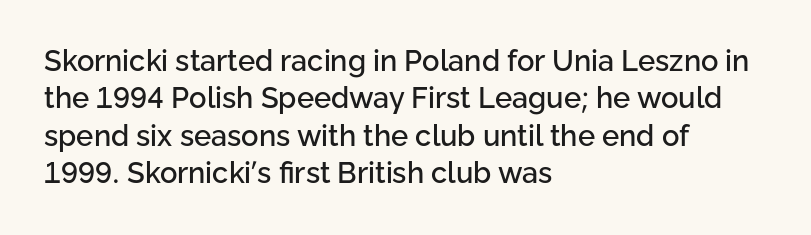
{"serif": "no", "italic": "no", "width": "normal", "stroke_contrast": "low", "x_height": "medium", "monospaced": "no", "underline": "no", "align": "left", "line_spacing": "normal", "line_spacing_ratio": 1.29, "letter_spacing": "normal", "letter_spacing_em": 0.0, "glyph_px": 29}
